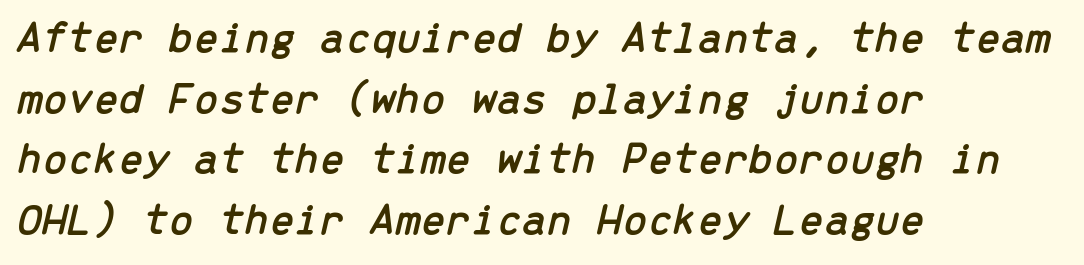
The rendering uses a moderate line-height, typical for paragraphs. The letters are slanted; this is an italic face. This rendering features lettering with no underline. This sample is left-justified, so line endings fall wherever the words run out. Is the letter spacing exaggerated? No — it looks like the ordinary default.
